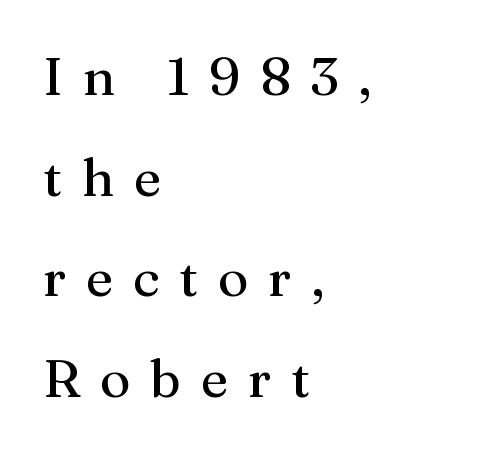
Q: Is the text bold? A: No.
Q: Is the text italic (slanted)? A: No, it is upright.
Q: Is the typeface a serif or a sans-serif typeface? A: Serif.
Q: Is the text underlined? A: No.
Q: How is the paragraph aligned? A: Left-aligned.
Q: Is the spacing between letters normal or unusually wide? A: Unusually wide.
Q: Is the spacing between lines tight, normal or loose? A: Loose.
Q: Width (condensed, normal, or wide)? A: Normal.
Q: Stroke contrast? A: Medium.
Q: x-height? A: Medium.
Q: Monospaced? A: No.
